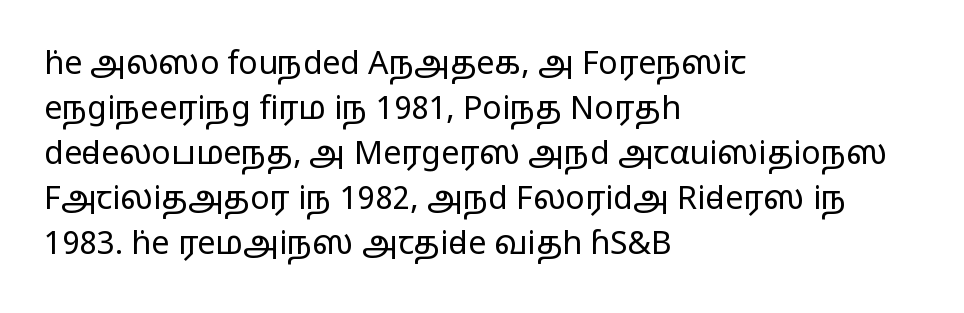
Heft: none added — not bold. The rag falls on the right side of this text block. The axis of the letterforms is exactly vertical. The rendering shows plain stroke endings on the letterforms — a sans-serif design. Evenly set lines give the paragraph a standard silhouette.
